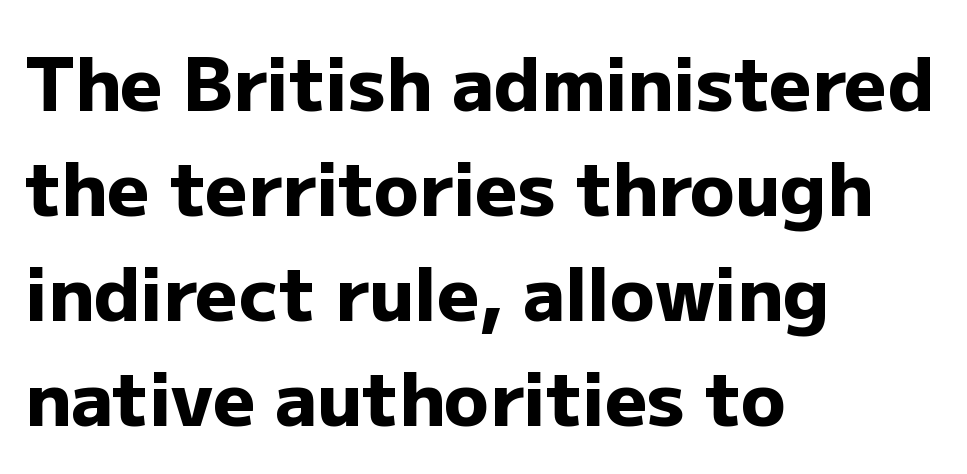
Q: Is the text bold? A: Yes.
Q: Is the text italic (slanted)? A: No, it is upright.
Q: Is the typeface a serif or a sans-serif typeface? A: Sans-serif.
Q: Is the text underlined? A: No.
Q: How is the paragraph aligned? A: Left-aligned.
Q: Is the spacing between letters normal or unusually wide? A: Normal.
Q: Is the spacing between lines tight, normal or loose? A: Normal.
Q: Width (condensed, normal, or wide)? A: Normal.
Q: Stroke contrast? A: Low.
Q: x-height? A: Medium.
Q: Monospaced? A: No.
